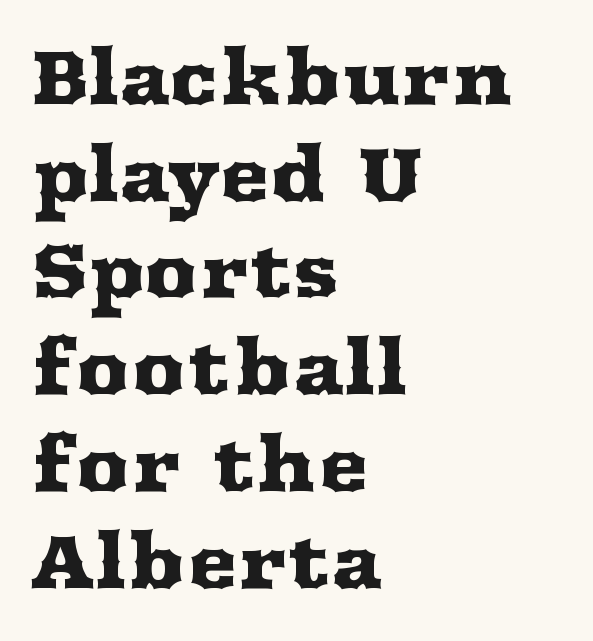
The image shows 75 px wide serif type, upright; set left-aligned, normal line spacing (1.29x), normal letter spacing, not underlined; medium stroke contrast and a medium x-height.
